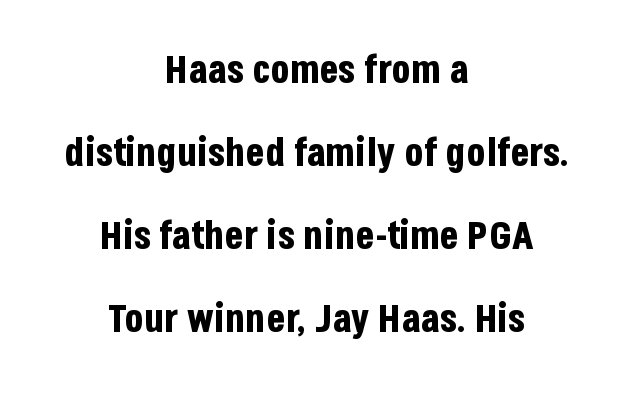
Q: Is the text bold? A: Yes.
Q: Is the text italic (slanted)? A: No, it is upright.
Q: Is the typeface a serif or a sans-serif typeface? A: Sans-serif.
Q: Is the text underlined? A: No.
Q: How is the paragraph aligned? A: Centered.
Q: Is the spacing between letters normal or unusually wide? A: Normal.
Q: Is the spacing between lines tight, normal or loose? A: Loose.
Q: Width (condensed, normal, or wide)? A: Condensed.
Q: Stroke contrast? A: Low.
Q: x-height? A: Large.
Q: Monospaced? A: No.
